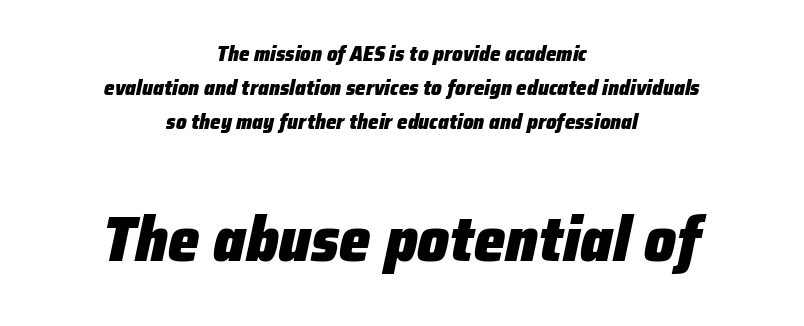
This rendering leaves character spacing at its baseline value. This layout puts the modest block above and the oversized block below. The passage shown stacks its lines at a standard gap. The specimen omits any rule beneath the text block's lines. The typesetting leans heavy: a genuine bold.
